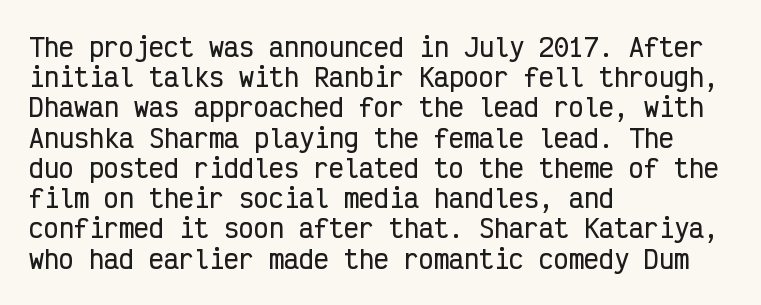
Standard letterfit; no display-style spreading of the glyphs. A typesetter would mark this as roman, not italic. Does the copy run flush right? No — it runs flush left. Words float on clear page, feet unadorned.
